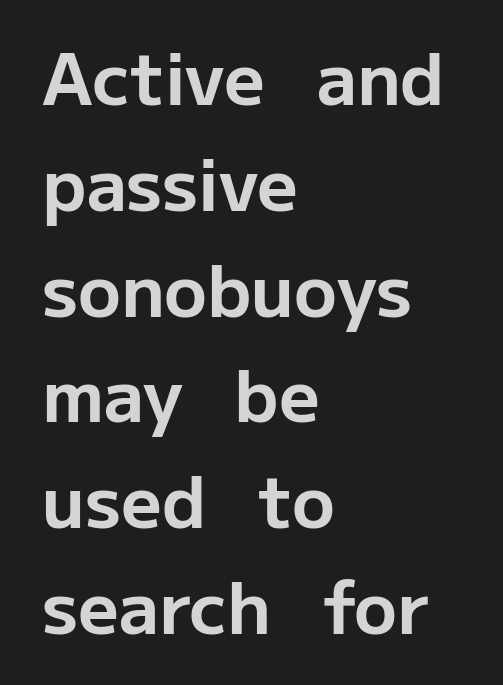
{"serif": "no", "italic": "no", "bold": "yes", "weight": "bold", "width": "normal", "stroke_contrast": "low", "x_height": "medium", "monospaced": "no", "underline": "no", "align": "left", "line_spacing": "normal", "line_spacing_ratio": 1.49, "letter_spacing": "normal", "letter_spacing_em": 0.0, "glyph_px": 71}
